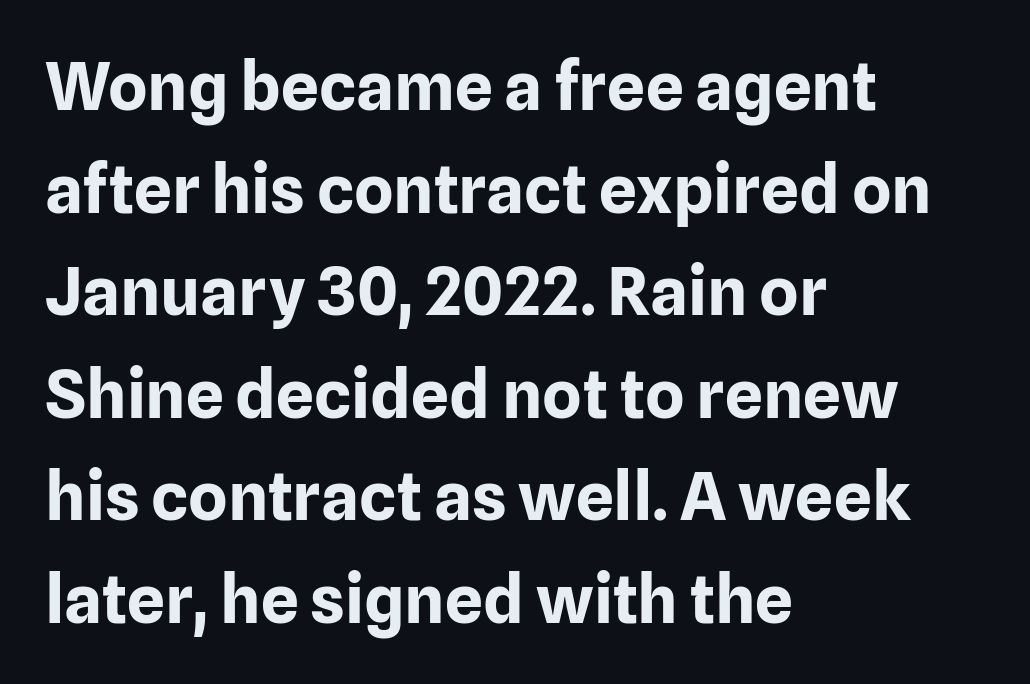
Q: Is the text bold? A: Yes.
Q: Is the text italic (slanted)? A: No, it is upright.
Q: Is the typeface a serif or a sans-serif typeface? A: Sans-serif.
Q: Is the text underlined? A: No.
Q: How is the paragraph aligned? A: Left-aligned.
Q: Is the spacing between letters normal or unusually wide? A: Normal.
Q: Is the spacing between lines tight, normal or loose? A: Normal.
Q: Width (condensed, normal, or wide)? A: Normal.
Q: Stroke contrast? A: Low.
Q: x-height? A: Medium.
Q: Monospaced? A: No.
